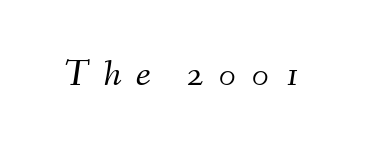
Q: Is the text bold? A: No.
Q: Is the text italic (slanted)? A: Yes, it leans right by about 9 degrees.
Q: Is the text underlined? A: No.
Q: Is the spacing between letters normal or unusually wide? A: Unusually wide.
Q: Width (condensed, normal, or wide)? A: Normal.
Q: Stroke contrast? A: Medium.
Q: x-height? A: Small.
Q: Monospaced? A: No.
